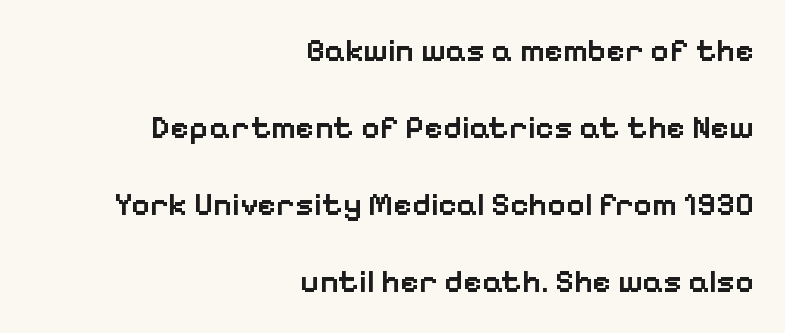
Q: Is the text bold? A: Semi-bold.
Q: Is the text italic (slanted)? A: No, it is upright.
Q: Is the typeface a serif or a sans-serif typeface? A: Sans-serif.
Q: Is the text underlined? A: No.
Q: How is the paragraph aligned? A: Right-aligned.
Q: Is the spacing between letters normal or unusually wide? A: Normal.
Q: Is the spacing between lines tight, normal or loose? A: Loose.
Q: Width (condensed, normal, or wide)? A: Normal.
Q: Stroke contrast? A: Low.
Q: x-height? A: Medium.
Q: Monospaced? A: No.
